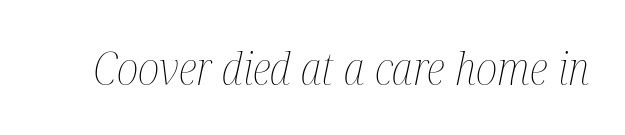
Glance below the letters and you will spot only blank space. Tracking value appears to be zero — textbook default spacing. Character widths vary here, with narrow letters taking less room than wide ones. These lines were composed using italics.
